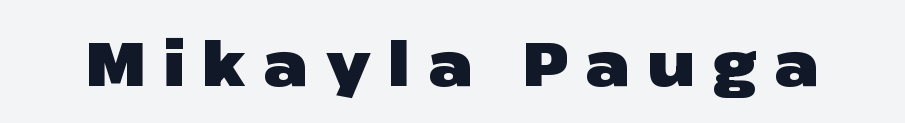
The image shows 62 px heavy, wide sans-serif type, upright; set unusually wide letter spacing (+0.28 em), not underlined; low stroke contrast and a medium x-height.
